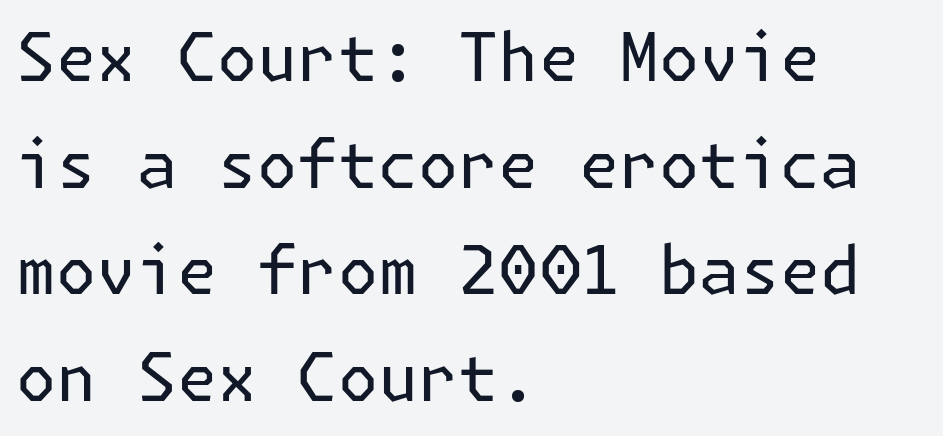
{"serif": "no", "italic": "no", "bold": "no", "weight": "regular", "width": "normal", "stroke_contrast": "low", "x_height": "medium", "underline": "no", "align": "left", "line_spacing": "normal", "line_spacing_ratio": 1.59, "letter_spacing": "normal", "letter_spacing_em": 0.0, "glyph_px": 67}
